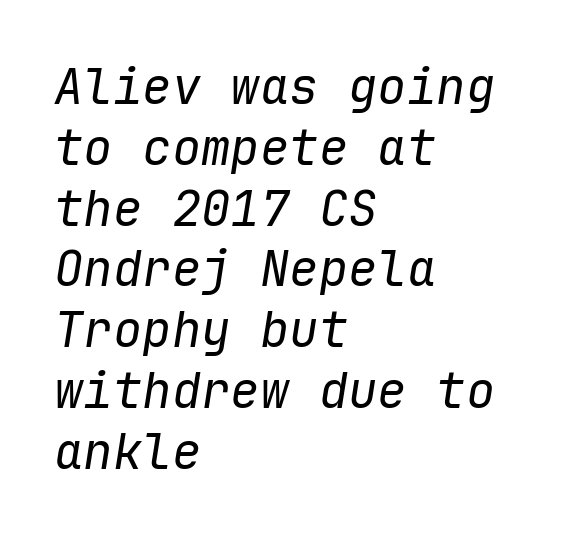
{"italic": "yes", "lean": "right", "slant_degrees": 9, "bold": "no", "weight": "regular", "width": "normal", "stroke_contrast": "low", "x_height": "medium", "monospaced": "yes", "underline": "no", "align": "left", "line_spacing_ratio": 1.24, "letter_spacing": "normal", "letter_spacing_em": 0.0, "glyph_px": 49}
